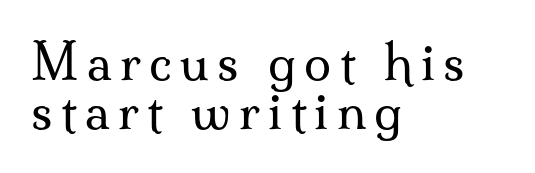
{"serif": "yes", "italic": "no", "bold": "no", "weight": "regular", "width": "normal", "stroke_contrast": "medium", "x_height": "small", "monospaced": "no", "underline": "no", "align": "left", "line_spacing": "tight", "line_spacing_ratio": 0.99, "glyph_px": 49}
